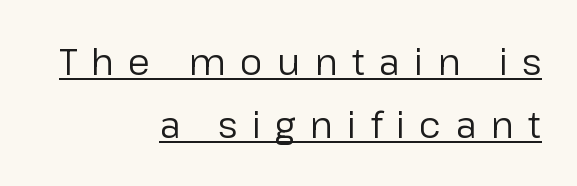
The image shows 36 px regular-weight sans-serif type, upright; set right-aligned, line spacing 1.76x, unusually wide letter spacing (+0.4 em), underlined; low stroke contrast and a medium x-height.
